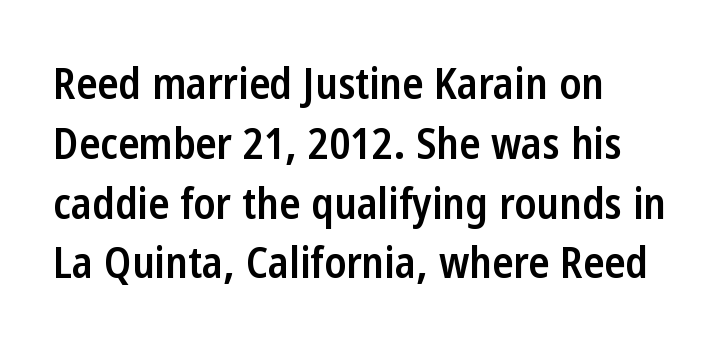
The image shows 43 px semibold, condensed sans-serif type, upright; set left-aligned, normal line spacing (1.39x), normal letter spacing, not underlined; low stroke contrast and a medium x-height.
